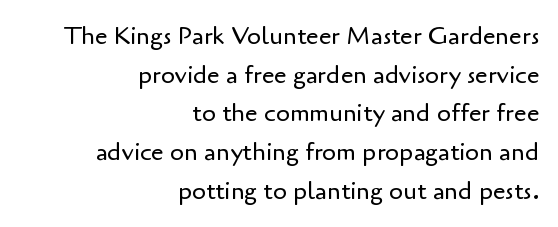
Q: Is the text bold? A: No.
Q: Is the text italic (slanted)? A: No, it is upright.
Q: Is the text underlined? A: No.
Q: How is the paragraph aligned? A: Right-aligned.
Q: Is the spacing between letters normal or unusually wide? A: Normal.
Q: Is the spacing between lines tight, normal or loose? A: Normal.
